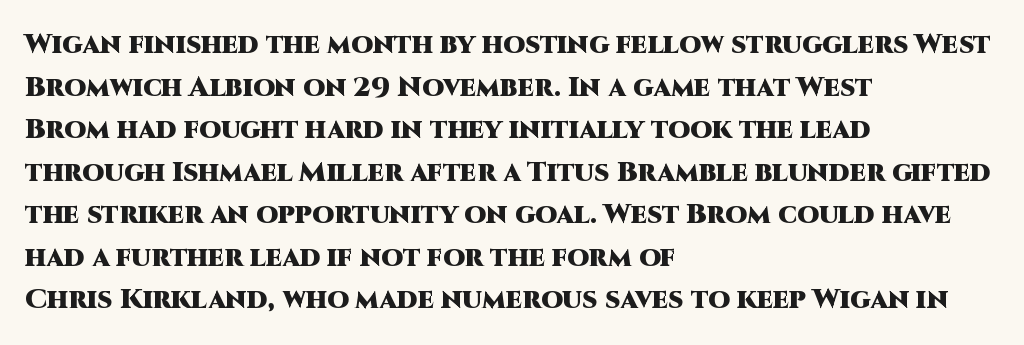
Successive baselines arrive at the customary interval. Underline: absent. The letters advance in unequal steps, a hallmark of proportional type. The characters display no serif detailing; their extremities are plain. Style check: upright.
